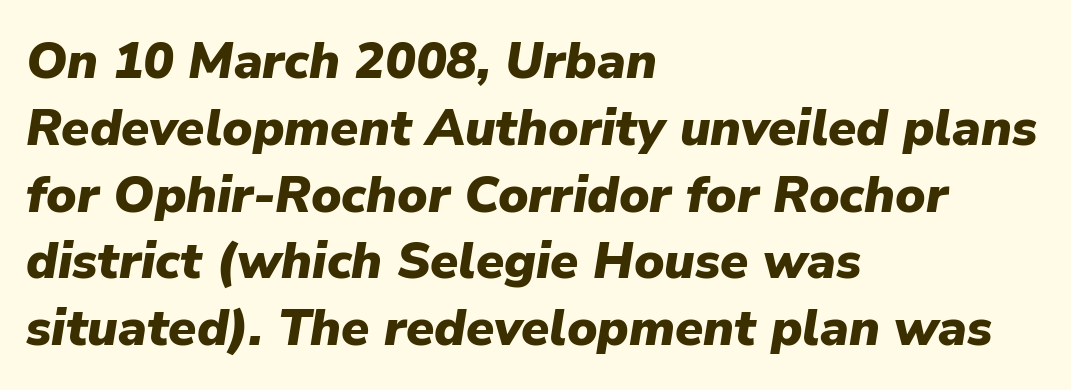
{"italic": "yes", "lean": "right", "slant_degrees": 9, "bold": "yes", "weight": "heavy", "width": "normal", "stroke_contrast": "low", "x_height": "medium", "monospaced": "no", "underline": "no", "align": "left", "line_spacing": "normal", "line_spacing_ratio": 1.31, "letter_spacing": "normal", "letter_spacing_em": 0.0, "glyph_px": 51}
